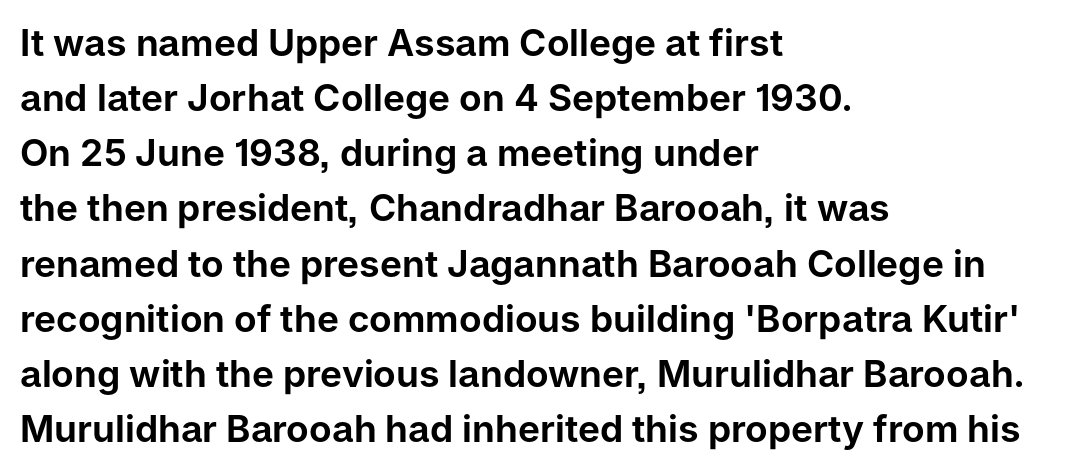
Q: Is the text italic (slanted)? A: No, it is upright.
Q: Is the typeface a serif or a sans-serif typeface? A: Sans-serif.
Q: Is the text underlined? A: No.
Q: How is the paragraph aligned? A: Left-aligned.
Q: Is the spacing between letters normal or unusually wide? A: Normal.
Q: Is the spacing between lines tight, normal or loose? A: Normal.
Q: Width (condensed, normal, or wide)? A: Normal.
Q: Stroke contrast? A: Low.
Q: x-height? A: Medium.
Q: Monospaced? A: No.
